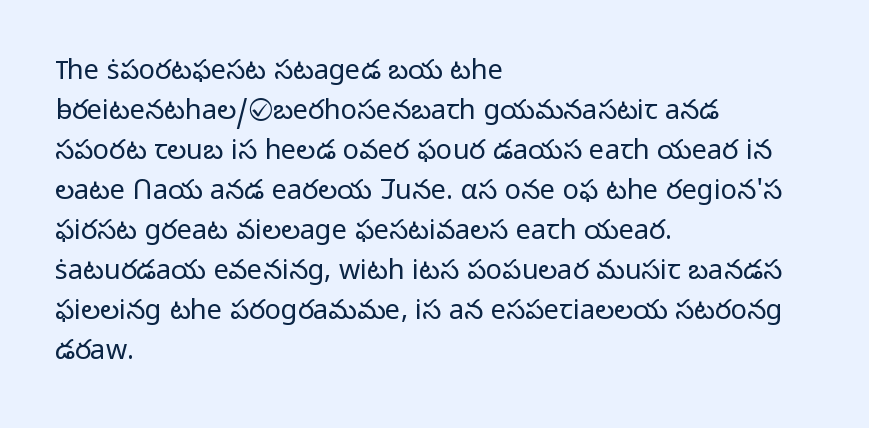
{"italic": "no", "bold": "no", "underline": "no", "align": "left", "line_spacing": "normal", "line_spacing_ratio": 1.48, "letter_spacing": "normal", "letter_spacing_em": 0.0, "glyph_px": 27}
